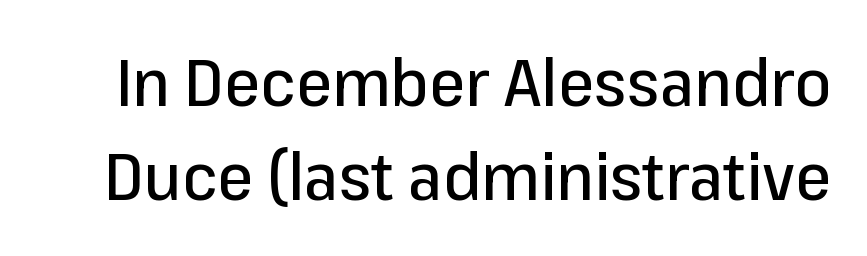
Default kerning and tracking; the words read as compact shapes. The face used here is a sans, in the tradition of grotesques and geometrics. Vertical strokes here are truly vertical. A bare baseline throughout the passage. Leading matches the norm, producing a regular column. This sample has the flowing, uneven cadence of proportional lettering.
